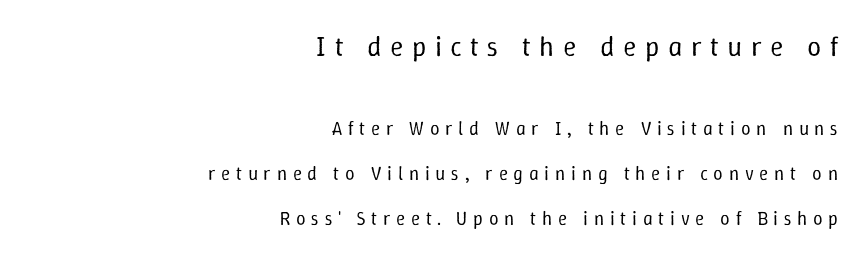
{"italic": "no", "bold": "no", "weight": "regular", "width": "normal", "stroke_contrast": "low", "x_height": "medium", "monospaced": "no", "underline": "no", "align": "right", "line_spacing": "loose", "line_spacing_ratio": 2.36, "letter_spacing": "wide", "letter_spacing_em": 0.3, "larger_block": "first", "size_ratio": 1.47, "glyph_px": 28}
